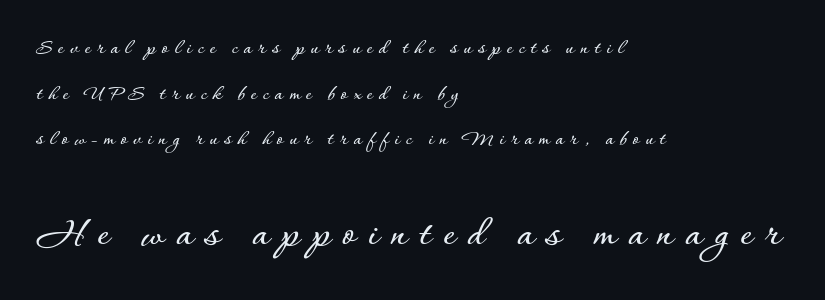
The image shows 45 px text type; set left-aligned, loose line spacing (2.07x), unusually wide letter spacing (+0.27 em), not underlined; the second (bottom) block is 2.05x larger; low stroke contrast and a small x-height.
